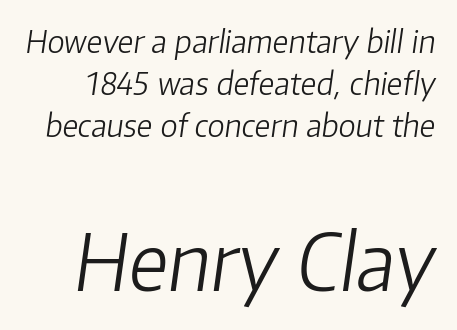
Q: Is the text bold? A: No.
Q: Is the text italic (slanted)? A: Yes, it leans right by about 8 degrees.
Q: Is the text underlined? A: No.
Q: Is the spacing between letters normal or unusually wide? A: Normal.
Q: Is the spacing between lines tight, normal or loose? A: Normal.
Q: Which block of text is set in a larger size, the first (top) or the second (bottom)? A: The second (bottom) one.
Q: Width (condensed, normal, or wide)? A: Normal.
Q: Stroke contrast? A: Low.
Q: x-height? A: Medium.
Q: Monospaced? A: No.
